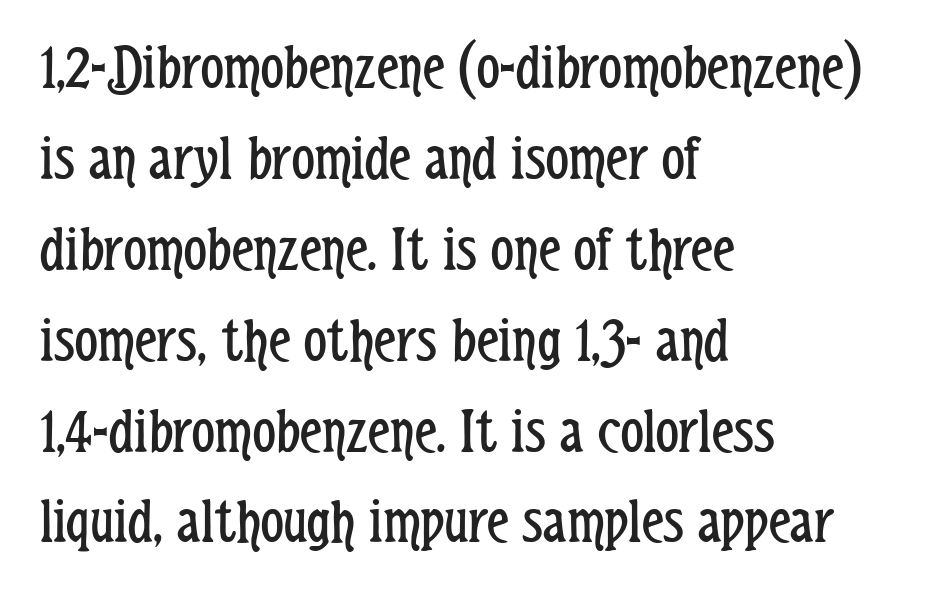
Is the block centered? No — it sits flush against the left margin. Normally led — the rows are evenly, conventionally spaced. Spacing verdict: proportional, widths tailored to each character. Stroke mass is kept to a normal reading level or below.
